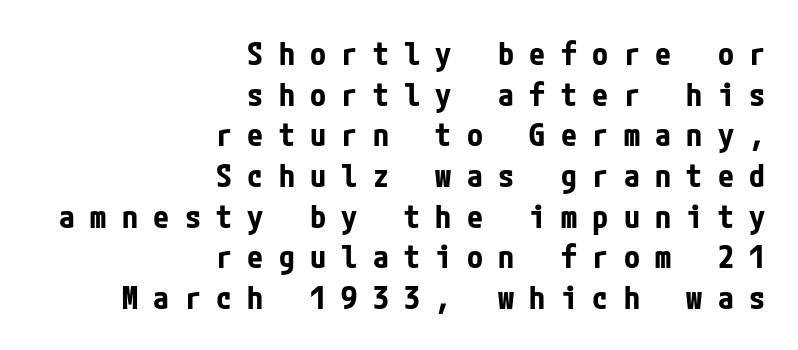
Q: Is the text bold? A: Yes.
Q: Is the text italic (slanted)? A: No, it is upright.
Q: Is the typeface a serif or a sans-serif typeface? A: Sans-serif.
Q: Is the text underlined? A: No.
Q: How is the paragraph aligned? A: Right-aligned.
Q: Is the spacing between letters normal or unusually wide? A: Unusually wide.
Q: Is the spacing between lines tight, normal or loose? A: Normal.
Q: Width (condensed, normal, or wide)? A: Condensed.
Q: Stroke contrast? A: Low.
Q: x-height? A: Medium.
